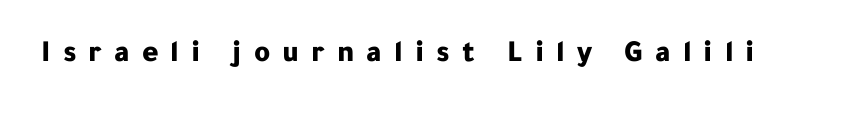
Characters remain perfectly vertical along every line. Look at the stroke-to-counter ratio: heavy, a bold. The foot of each line stays bare and open. Each letter keeps its own natural width here, so spacing adapts to shape. The rendering shows plain stroke endings on the letterforms — a sans-serif design. The tracking reads as deliberately expanded to a designer's eye.
